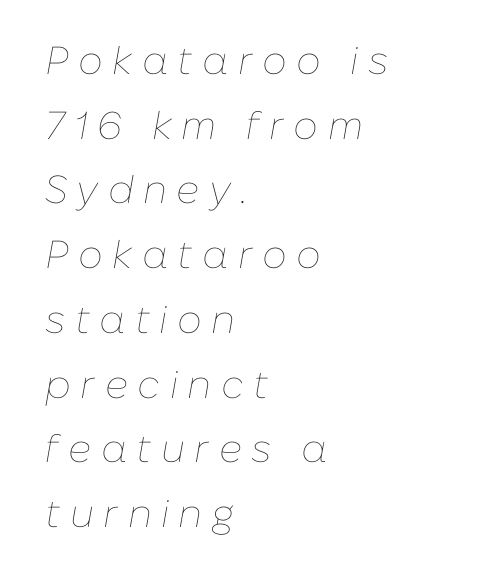
The image shows 39 px thin type, italic (leaning right); set left-aligned, normal line spacing (1.66x), unusually wide letter spacing (+0.24 em), not underlined; low stroke contrast and a medium x-height.
